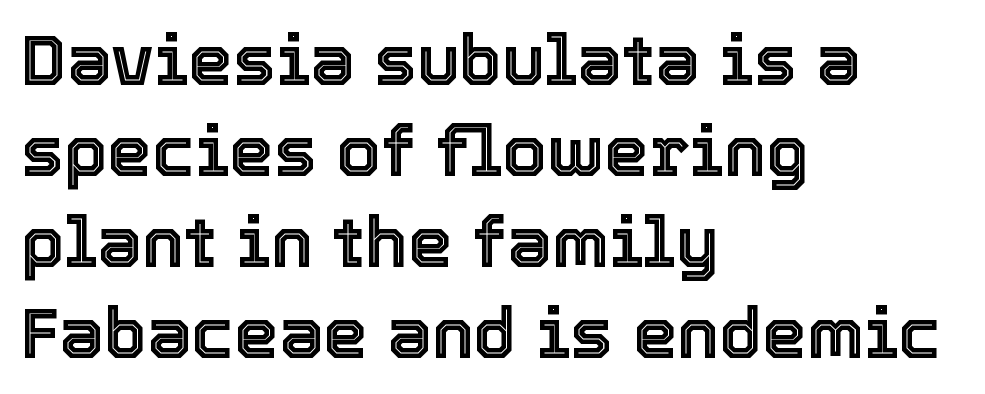
{"italic": "no", "width": "normal", "x_height": "medium", "monospaced": "no", "underline": "no", "align": "left", "line_spacing": "normal", "line_spacing_ratio": 1.28, "letter_spacing": "normal", "letter_spacing_em": 0.0, "glyph_px": 71}
